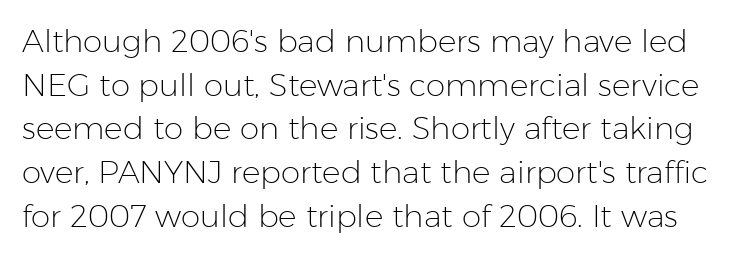
{"serif": "no", "italic": "no", "bold": "no", "weight": "light", "width": "normal", "stroke_contrast": "low", "x_height": "medium", "monospaced": "no", "underline": "no", "line_spacing": "normal", "line_spacing_ratio": 1.41, "letter_spacing": "normal", "letter_spacing_em": 0.0, "glyph_px": 31}
